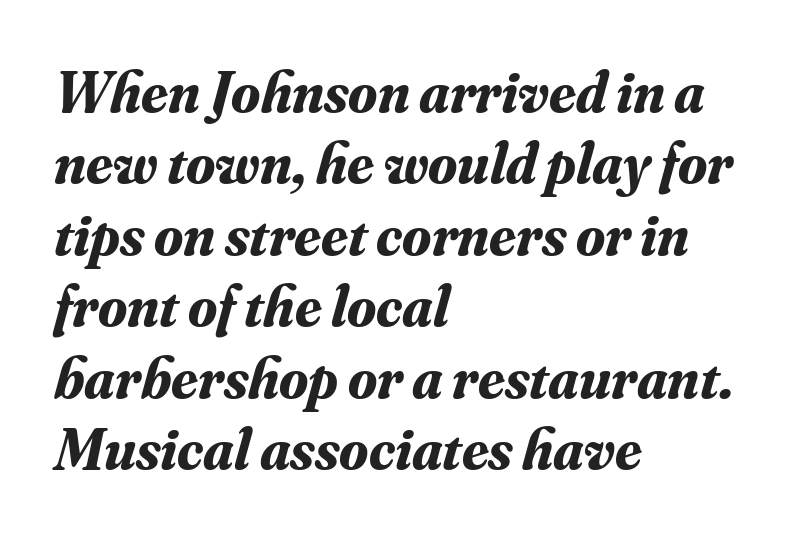
The image shows 59 px bold serif type, italic (leaning right); set left-aligned, line spacing 1.21x, normal letter spacing, not underlined; medium stroke contrast and a small x-height.
